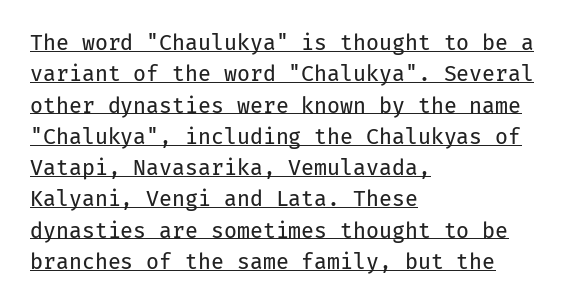
Q: Is the text bold? A: No.
Q: Is the text italic (slanted)? A: No, it is upright.
Q: Is the text underlined? A: Yes.
Q: How is the paragraph aligned? A: Left-aligned.
Q: Is the spacing between letters normal or unusually wide? A: Normal.
Q: Is the spacing between lines tight, normal or loose? A: Normal.
